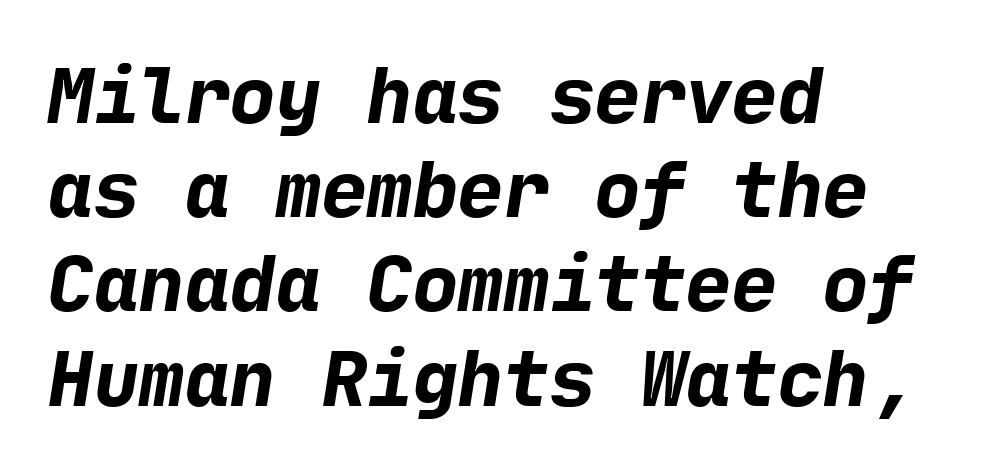
Left-aligned paragraph, ragged on the right. A typesetter would call this zero additional tracking. The space directly below the letters is spotless. Serif or sans? Sans — the stroke terminals are bare.
